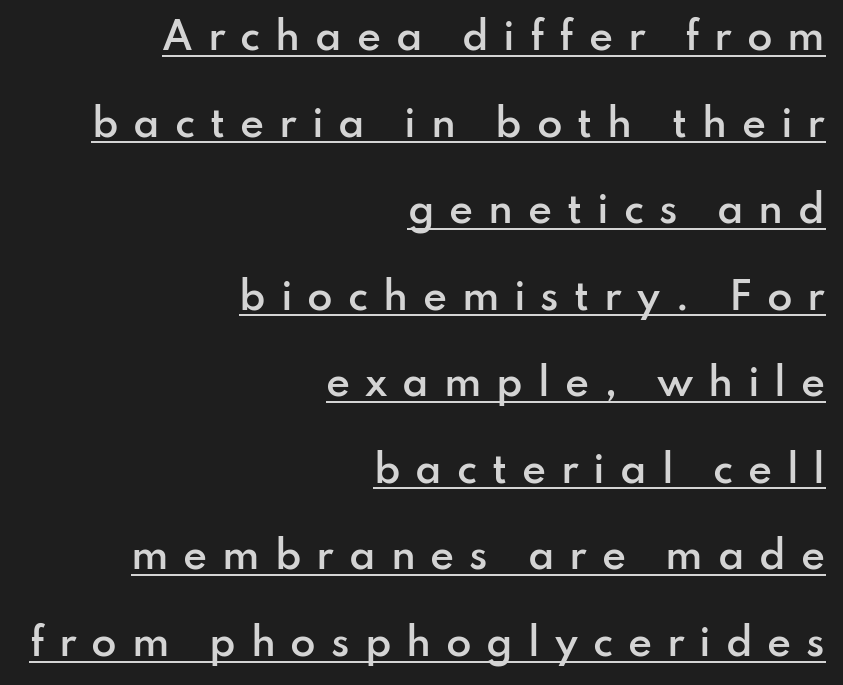
The image shows 37 px semibold sans-serif type, upright; set right-aligned, loose line spacing (2.34x), unusually wide letter spacing (+0.4 em), underlined; low stroke contrast and a small x-height.
